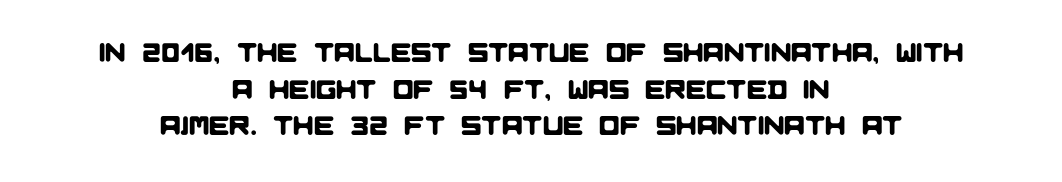
The typesetter chose a symmetrical, centered arrangement here. Standard letterfit; no display-style spreading of the glyphs. Any mark beneath the type? The region is blank. This sample keeps an unexceptional amount of space between lines.
